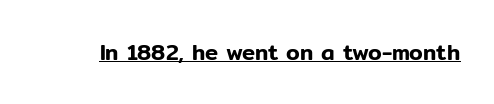
The image shows 22 px text type, upright; set normal letter spacing, underlined.
